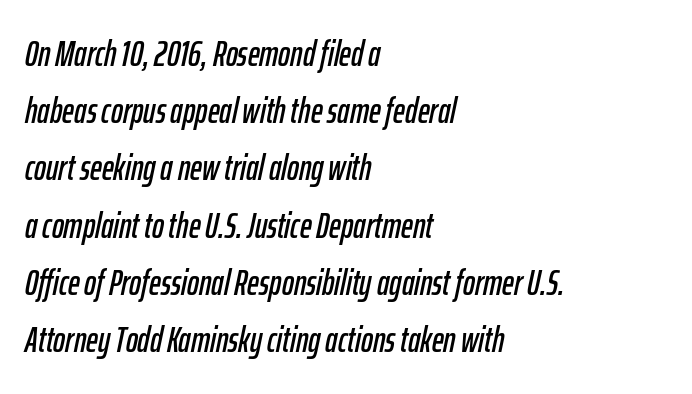
Q: Is the text italic (slanted)? A: Yes, it leans right by about 12 degrees.
Q: Is the text underlined? A: No.
Q: How is the paragraph aligned? A: Left-aligned.
Q: Is the spacing between letters normal or unusually wide? A: Normal.
Q: Is the spacing between lines tight, normal or loose? A: Normal.
Q: Width (condensed, normal, or wide)? A: Condensed.
Q: Stroke contrast? A: Low.
Q: x-height? A: Medium.
Q: Monospaced? A: No.
